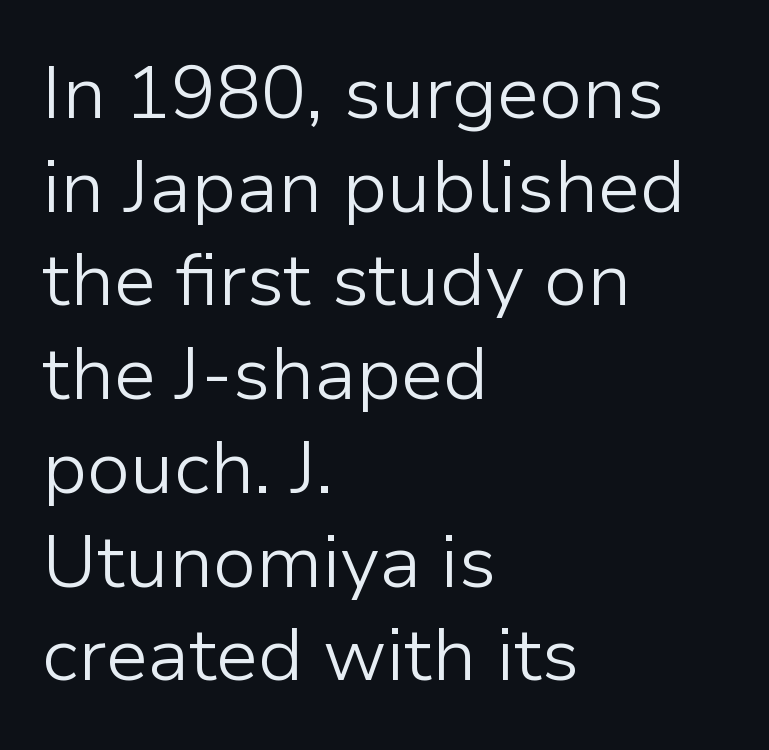
{"serif": "no", "italic": "no", "bold": "no", "weight": "light", "width": "normal", "stroke_contrast": "low", "x_height": "medium", "monospaced": "no", "underline": "no", "align": "left", "line_spacing": "normal", "line_spacing_ratio": 1.25, "letter_spacing": "normal", "letter_spacing_em": 0.0, "glyph_px": 75}
